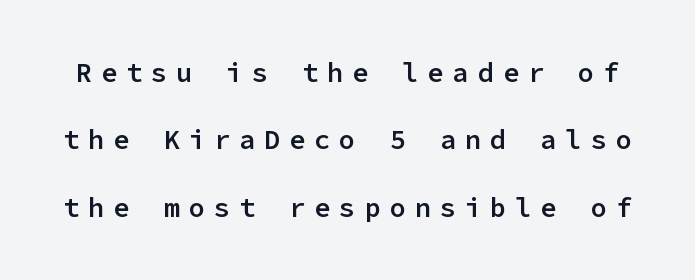
Q: Is the text bold? A: Semi-bold.
Q: Is the text italic (slanted)? A: No, it is upright.
Q: Is the text underlined? A: No.
Q: Is the spacing between letters normal or unusually wide? A: Unusually wide.
Q: Is the spacing between lines tight, normal or loose? A: Loose.
